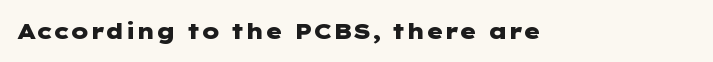
The image shows 22 px bold type, upright; set normal letter spacing, not underlined.
